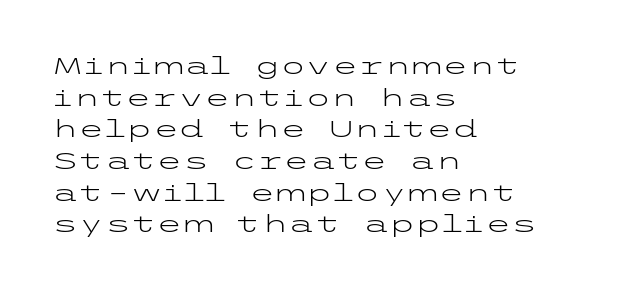
{"italic": "no", "bold": "no", "underline": "no", "align": "left", "line_spacing": "normal", "line_spacing_ratio": 1.32, "letter_spacing": "normal", "letter_spacing_em": 0.0, "glyph_px": 24}
